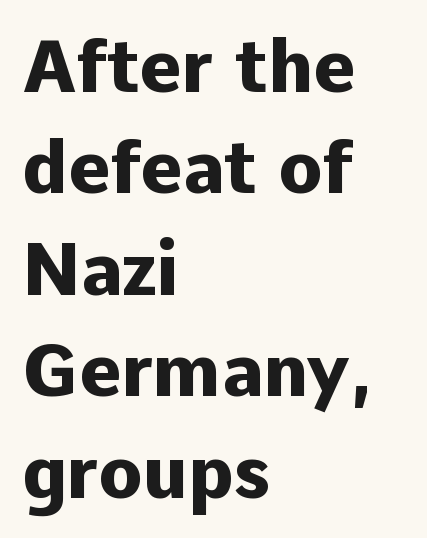
Normally led — the rows are evenly, conventionally spaced. Posture: straight, roman, zero tilt. No word sits above an underline. Spacing verdict: proportional, widths tailored to each character. Does the weight exceed regular? Yes, all the way to bold. These lines are set flush left with a ragged right edge.
